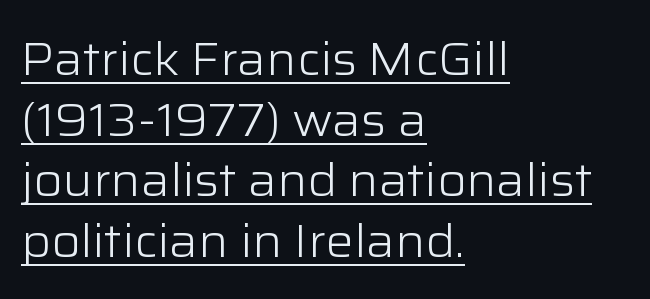
Q: Is the text bold? A: No.
Q: Is the text italic (slanted)? A: No, it is upright.
Q: Is the typeface a serif or a sans-serif typeface? A: Sans-serif.
Q: Is the text underlined? A: Yes.
Q: How is the paragraph aligned? A: Left-aligned.
Q: Is the spacing between letters normal or unusually wide? A: Normal.
Q: Is the spacing between lines tight, normal or loose? A: Normal.
Q: Width (condensed, normal, or wide)? A: Normal.
Q: Stroke contrast? A: Low.
Q: x-height? A: Medium.
Q: Monospaced? A: No.
